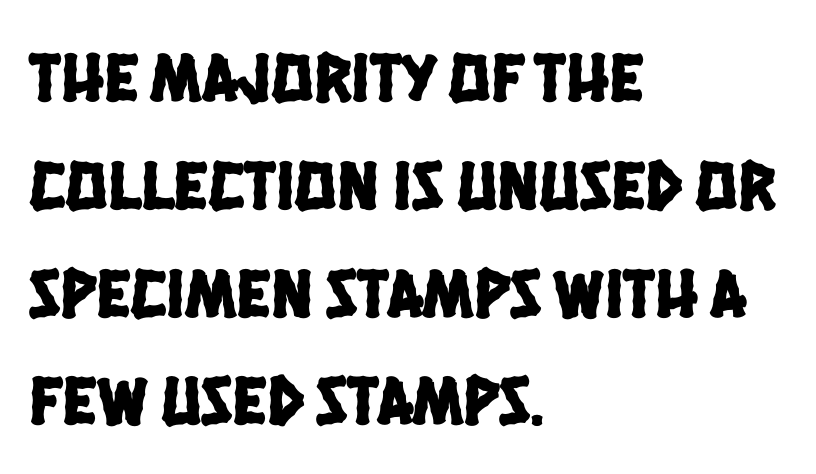
{"serif": "no", "width": "condensed", "stroke_contrast": "low", "x_height": "large", "monospaced": "no", "underline": "no", "align": "left", "line_spacing": "normal", "line_spacing_ratio": 1.54, "letter_spacing": "normal", "letter_spacing_em": 0.0, "glyph_px": 70}
